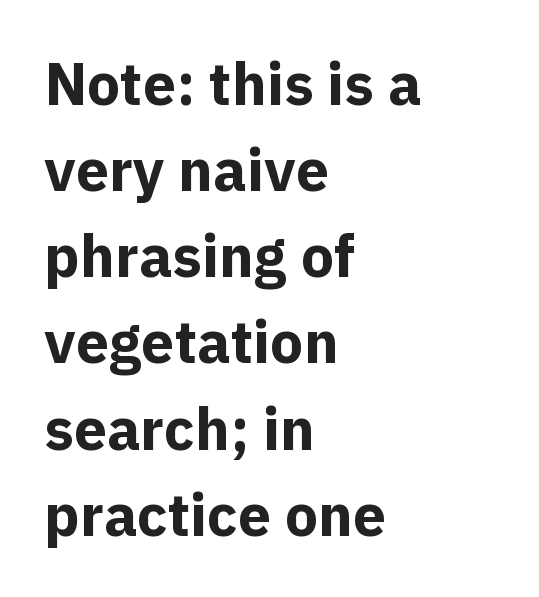
The image shows 59 px bold sans-serif type, upright; set left-aligned, normal line spacing (1.46x), normal letter spacing, not underlined; a medium x-height.
